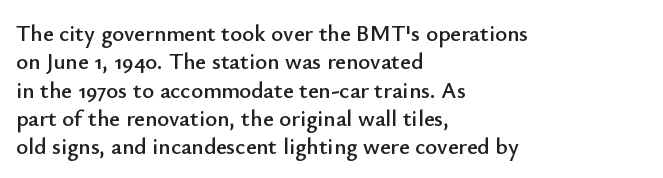
One-word summary of the alignment: left. These lines keep a tight, regular rhythm from letter to letter. Letters rest on an invisible, unmarked baseline. In terms of posture, this sample is upright.
